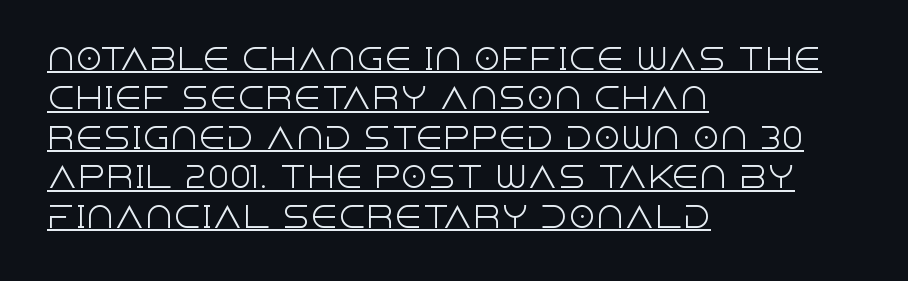
{"serif": "no", "italic": "no", "bold": "no", "weight": "light", "width": "normal", "x_height": "large", "monospaced": "no", "underline": "yes", "align": "left", "line_spacing": "normal", "line_spacing_ratio": 1.41, "letter_spacing": "normal", "letter_spacing_em": 0.0, "glyph_px": 28}
